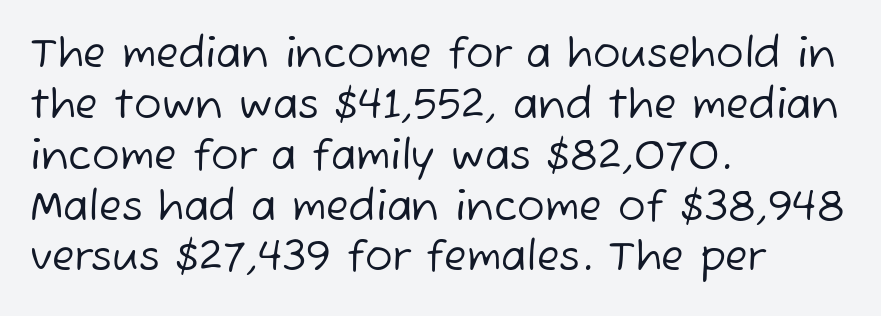
Q: Is the text bold? A: No.
Q: Is the typeface a serif or a sans-serif typeface? A: Sans-serif.
Q: Is the text underlined? A: No.
Q: How is the paragraph aligned? A: Left-aligned.
Q: Is the spacing between letters normal or unusually wide? A: Normal.
Q: Width (condensed, normal, or wide)? A: Normal.
Q: Stroke contrast? A: Low.
Q: x-height? A: Medium.
Q: Monospaced? A: No.
